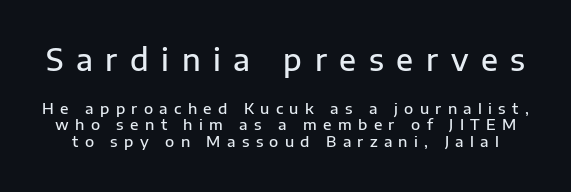
Q: Is the text bold? A: Semi-bold.
Q: Is the text italic (slanted)? A: No, it is upright.
Q: Is the typeface a serif or a sans-serif typeface? A: Sans-serif.
Q: Is the text underlined? A: No.
Q: Is the spacing between letters normal or unusually wide? A: Unusually wide.
Q: Is the spacing between lines tight, normal or loose? A: Tight.
Q: Which block of text is set in a larger size, the first (top) or the second (bottom)? A: The first (top) one.
Q: Width (condensed, normal, or wide)? A: Normal.
Q: Stroke contrast? A: Low.
Q: x-height? A: Medium.
Q: Monospaced? A: No.
